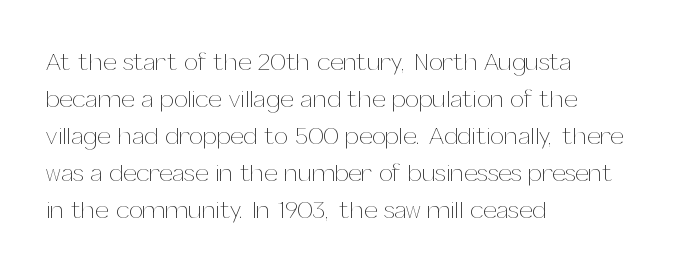
Q: Is the text bold? A: No.
Q: Is the text italic (slanted)? A: No, it is upright.
Q: Is the text underlined? A: No.
Q: How is the paragraph aligned? A: Left-aligned.
Q: Is the spacing between letters normal or unusually wide? A: Normal.
Q: Is the spacing between lines tight, normal or loose? A: Normal.
